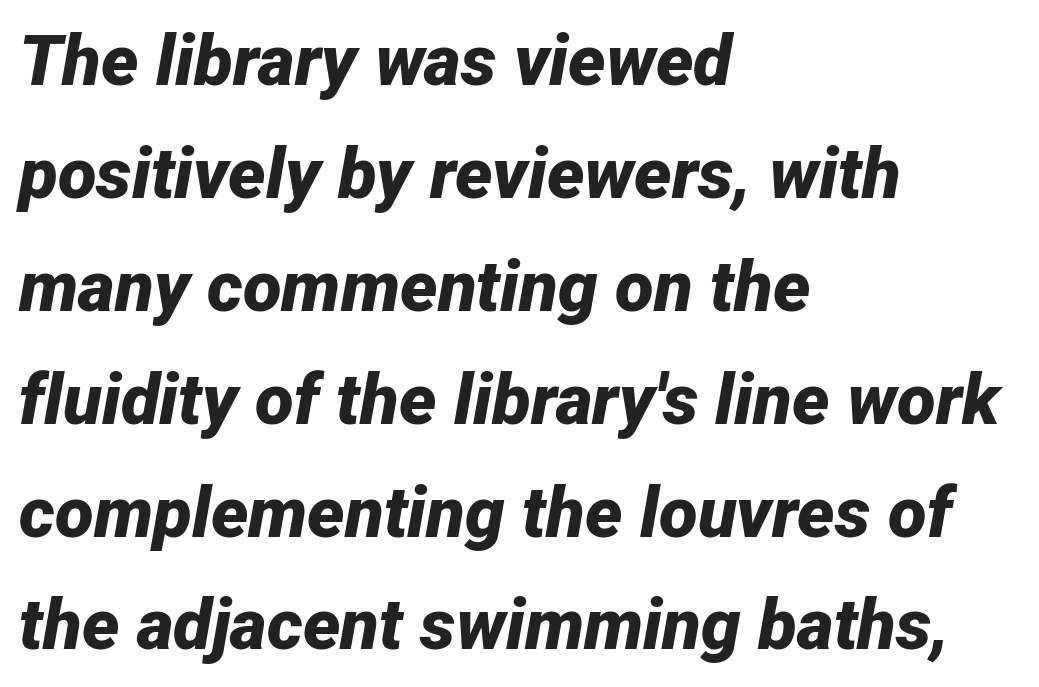
Q: Is the text bold? A: Yes.
Q: Is the text italic (slanted)? A: Yes, it leans right by about 12 degrees.
Q: Is the text underlined? A: No.
Q: How is the paragraph aligned? A: Left-aligned.
Q: Is the spacing between letters normal or unusually wide? A: Normal.
Q: Is the spacing between lines tight, normal or loose? A: Normal.
Q: Width (condensed, normal, or wide)? A: Normal.
Q: Stroke contrast? A: Low.
Q: x-height? A: Medium.
Q: Monospaced? A: No.
